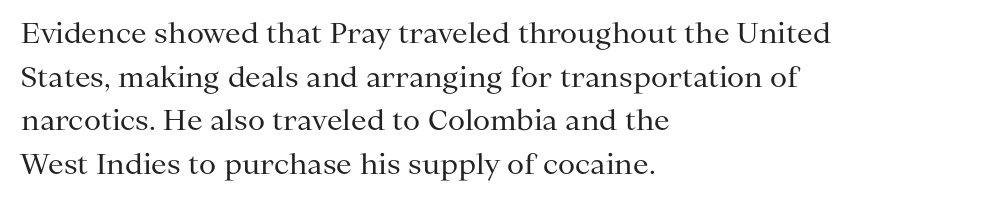
Unbolded letterforms with no extra heft. Bare-footed words on every line. The letters advance in unequal steps, a hallmark of proportional type. The letterforms sit shoulder to shoulder at normal distance. In CSS terms this would be text-align: left.
